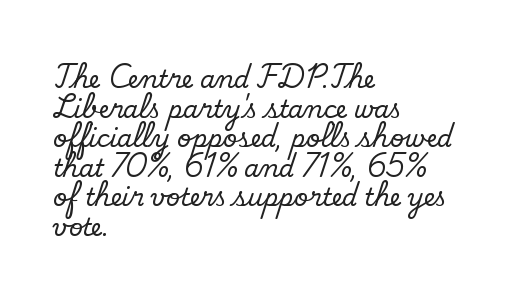
{"bold": "no", "underline": "no", "align": "left", "line_spacing_ratio": 1.23, "letter_spacing": "normal", "letter_spacing_em": 0.0, "glyph_px": 24}
